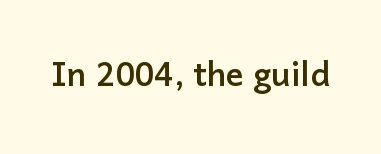
{"serif": "no", "italic": "no", "width": "normal", "stroke_contrast": "low", "x_height": "medium", "monospaced": "no", "underline": "no", "letter_spacing": "normal", "letter_spacing_em": 0.0, "glyph_px": 43}
